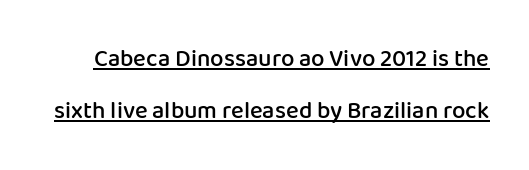
{"italic": "no", "bold": "semi", "underline": "yes", "line_spacing": "loose", "line_spacing_ratio": 2.15, "letter_spacing": "normal", "letter_spacing_em": 0.0, "glyph_px": 24}
